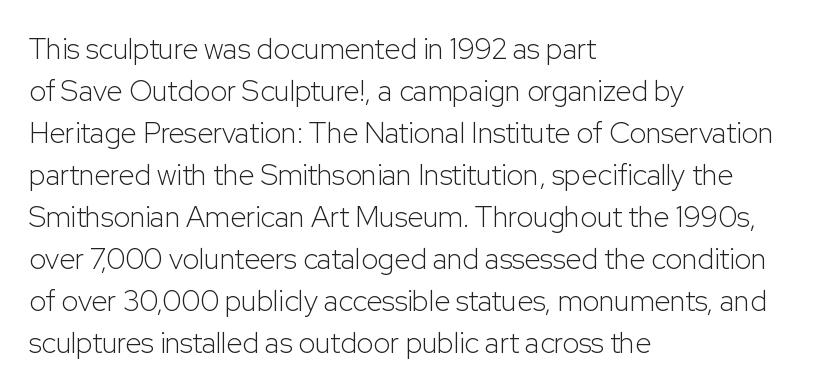
The characters are drawn with everyday or finer stroke widths. Proportional: the letters do not fall into vertical columns. The font family rendered here belongs to the sans-serif group. Quick note: interline space is typical. The setting favours the left margin, as ordinary paragraphs usually do. The lettering stays uniformly vertical, giving the passage a roman look.
